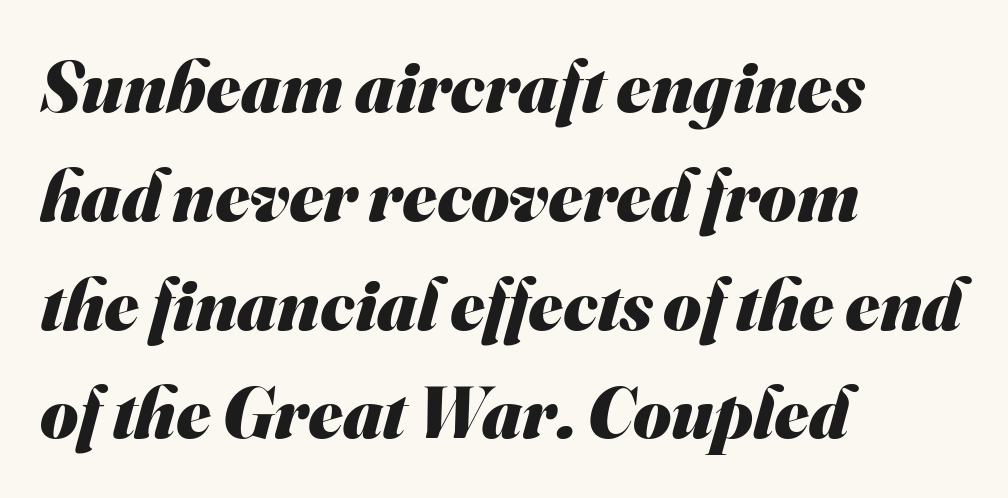
{"serif": "no", "bold": "yes", "weight": "heavy", "width": "normal", "stroke_contrast": "medium", "x_height": "small", "monospaced": "no", "underline": "no", "align": "left", "line_spacing": "normal", "line_spacing_ratio": 1.49, "letter_spacing": "normal", "letter_spacing_em": 0.0, "glyph_px": 73}
